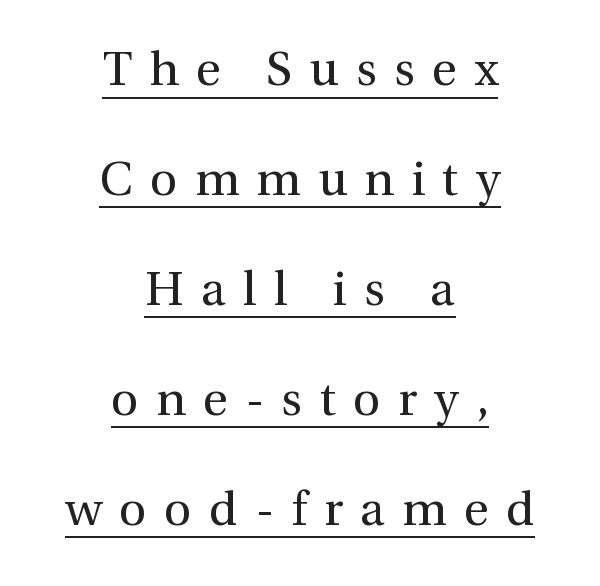
{"serif": "yes", "italic": "no", "bold": "no", "weight": "regular", "width": "normal", "x_height": "medium", "monospaced": "no", "underline": "yes", "align": "center", "line_spacing": "loose", "line_spacing_ratio": 2.29, "letter_spacing": "wide", "letter_spacing_em": 0.36, "glyph_px": 48}
